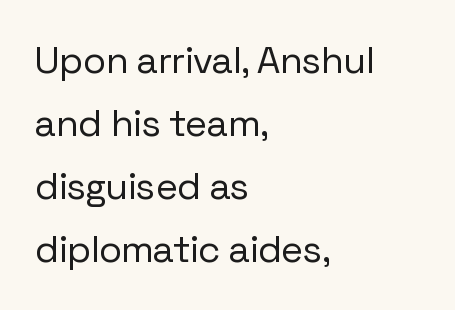
The image shows 38 px regular-weight sans-serif type, upright; set left-aligned, normal line spacing (1.66x), normal letter spacing, not underlined; low stroke contrast and a medium x-height.
